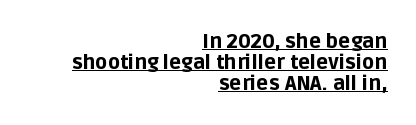
The horizontal fit of the characters is conventional and even. The lines in this sample share a right terminus and differ only in where they begin. Honestly, the rows look squashed on top of each other. Does the lettering tilt? It doesn't — this is upright. This is heavy type, rendered in bold. In designer terms, the underline attribute is active on this setting.
